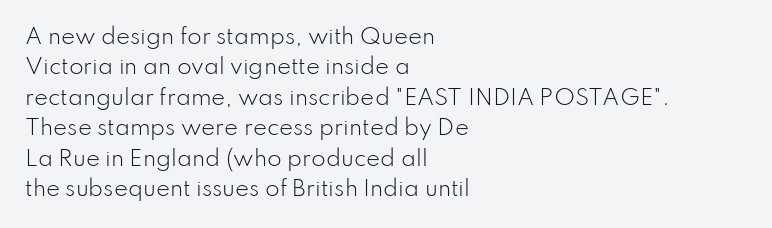
Letter spacing: default. Ink coverage per letter is moderate at most. The rag falls on the right side of this text block. Descenders are the only things crossing below the line. This block has exactly the height ordinary leading produces. This is the regular roman posture of the typeface.
